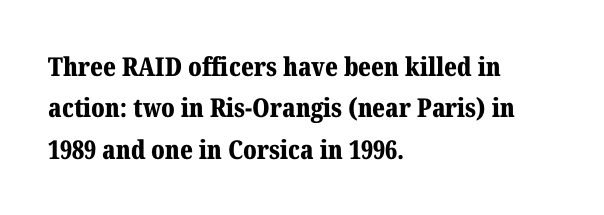
Q: Is the text bold? A: Yes.
Q: Is the text italic (slanted)? A: No, it is upright.
Q: Is the text underlined? A: No.
Q: How is the paragraph aligned? A: Left-aligned.
Q: Is the spacing between letters normal or unusually wide? A: Normal.
Q: Is the spacing between lines tight, normal or loose? A: Normal.
